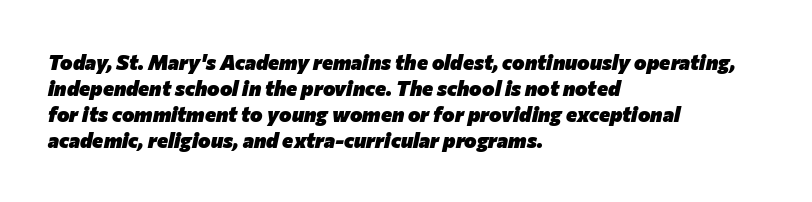
Check under the words: just untouched page. Tracking value appears to be zero — textbook default spacing. The passage shown is emphatically bold. Observe the lean: these are italic letterforms.
